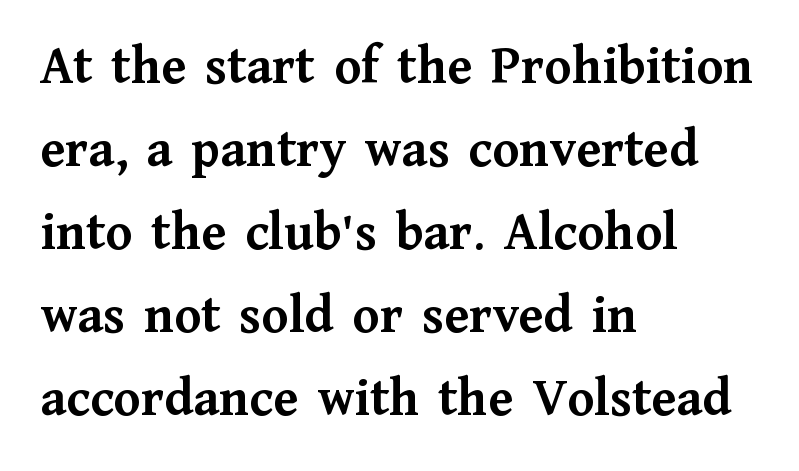
{"serif": "yes", "italic": "no", "bold": "yes", "weight": "semibold", "width": "normal", "stroke_contrast": "medium", "x_height": "medium", "monospaced": "no", "underline": "no", "align": "left", "line_spacing": "normal", "line_spacing_ratio": 1.51, "letter_spacing": "normal", "letter_spacing_em": 0.0, "glyph_px": 55}
